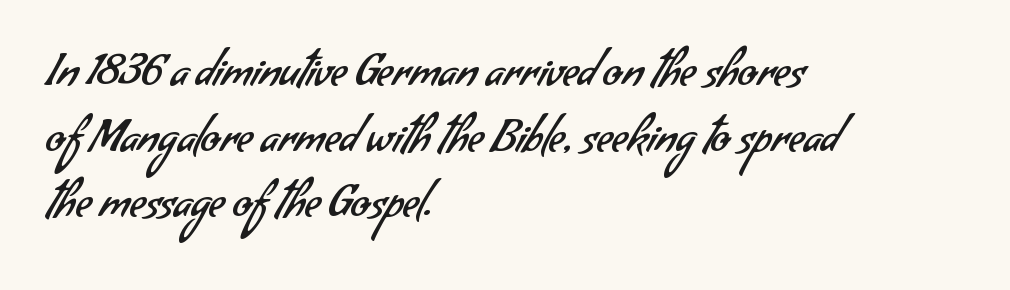
The image shows 44 px regular-weight sans-serif type; set left-aligned, normal line spacing (1.49x), normal letter spacing, not underlined; low stroke contrast and a small x-height.
